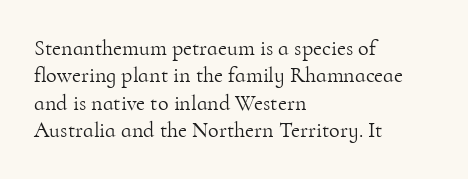
Q: Is the text bold? A: No.
Q: Is the text italic (slanted)? A: No, it is upright.
Q: Is the text underlined? A: No.
Q: How is the paragraph aligned? A: Left-aligned.
Q: Is the spacing between letters normal or unusually wide? A: Normal.
Q: Is the spacing between lines tight, normal or loose? A: Normal.
